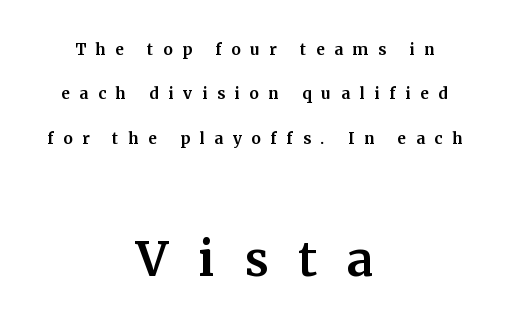
{"serif": "yes", "italic": "no", "width": "normal", "stroke_contrast": "medium", "x_height": "medium", "monospaced": "no", "underline": "no", "align": "center", "line_spacing": "loose", "line_spacing_ratio": 2.11, "letter_spacing": "wide", "letter_spacing_em": 0.46, "larger_block": "second", "size_ratio": 3.05, "glyph_px": 64}
